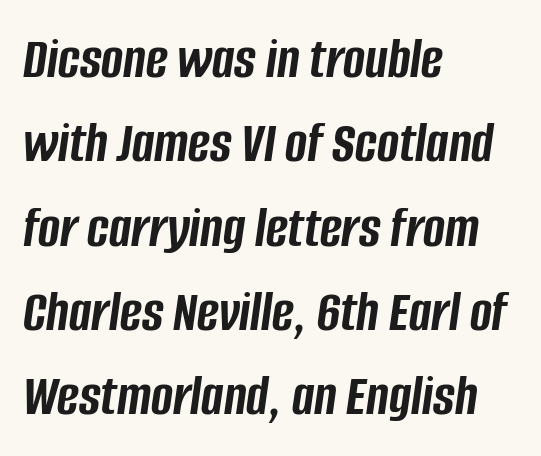
Vertical spacing — default. Tracking value appears to be zero — textbook default spacing. Nobody drew a line under any word here. The rendering uses natural spacing where letterforms have individual widths. Slant detected: the letters are inclined. These lines are set flush left with a ragged right edge.
